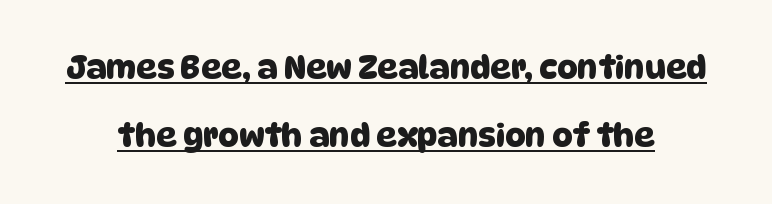
Leading: increased. Typographically, this falls in the sans-serif category. Proportional: the letters do not fall into vertical columns. Notice how a bar underscores the lettering throughout. The letters sit at their default tracking, neither squeezed nor spread.
